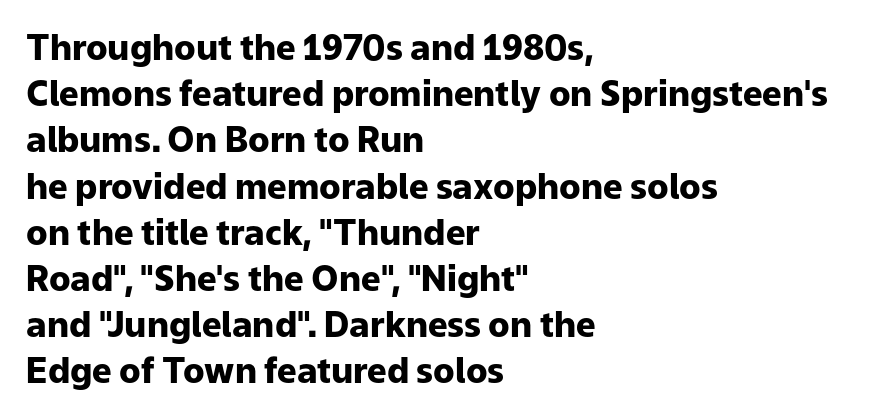
Q: Is the text bold? A: Yes.
Q: Is the text italic (slanted)? A: No, it is upright.
Q: Is the typeface a serif or a sans-serif typeface? A: Sans-serif.
Q: Is the text underlined? A: No.
Q: How is the paragraph aligned? A: Left-aligned.
Q: Is the spacing between letters normal or unusually wide? A: Normal.
Q: Is the spacing between lines tight, normal or loose? A: Normal.
Q: Width (condensed, normal, or wide)? A: Normal.
Q: Stroke contrast? A: Low.
Q: x-height? A: Medium.
Q: Monospaced? A: No.
